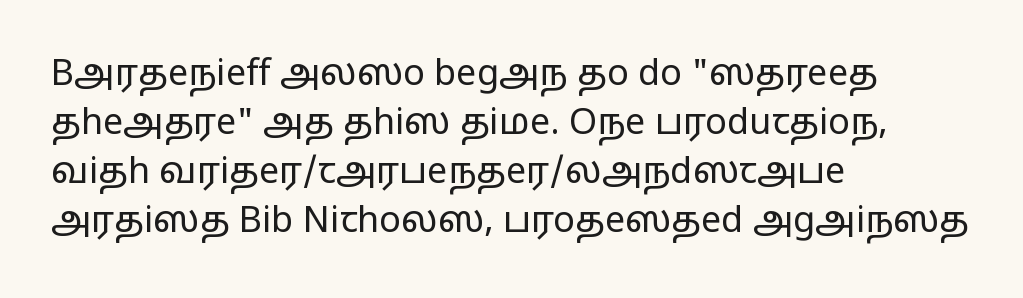
The image shows 36 px regular-weight, wide sans-serif type, upright; set left-aligned, normal line spacing (1.36x), normal letter spacing, not underlined; low stroke contrast and a medium x-height.
